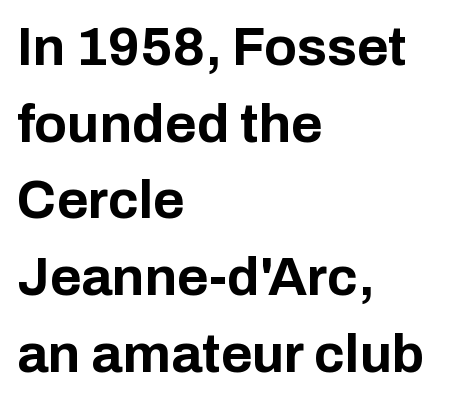
Q: Is the text bold? A: Yes.
Q: Is the text italic (slanted)? A: No, it is upright.
Q: Is the typeface a serif or a sans-serif typeface? A: Sans-serif.
Q: Is the text underlined? A: No.
Q: How is the paragraph aligned? A: Left-aligned.
Q: Is the spacing between letters normal or unusually wide? A: Normal.
Q: Is the spacing between lines tight, normal or loose? A: Normal.
Q: Width (condensed, normal, or wide)? A: Normal.
Q: Stroke contrast? A: Low.
Q: x-height? A: Medium.
Q: Monospaced? A: No.
